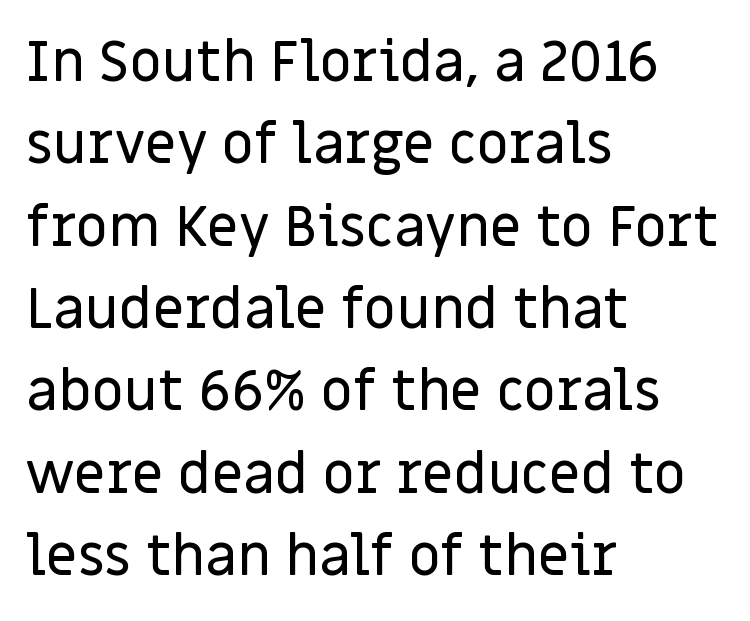
Looks like regular typesetting: each glyph gets only the width it needs. One glance says typical: line gaps are just what's usual. The letters sit at their default tracking, neither squeezed nor spread. The text was rendered using a sans face with plain stroke endings. Underline: absent. The paragraph has a hard left edge and a soft right edge.
